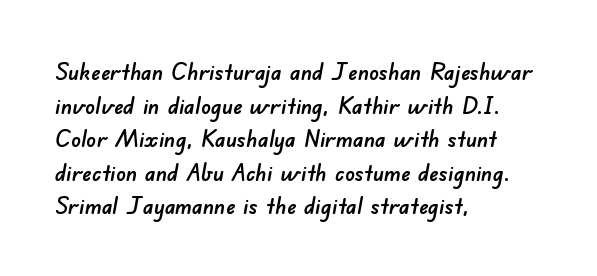
Anything drawn beneath the words? Only blank space. Horizontal bands of white between lines are of average thickness. Compared with typical body copy, the letter spacing here is the same. The setting favours the left margin, as ordinary paragraphs usually do.
